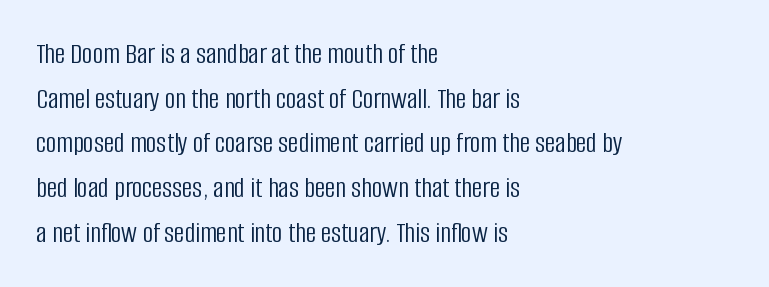
The image shows 29 px light, condensed sans-serif type, upright; set left-aligned, normal line spacing (1.54x), normal letter spacing, not underlined; low stroke contrast and a large x-height.
